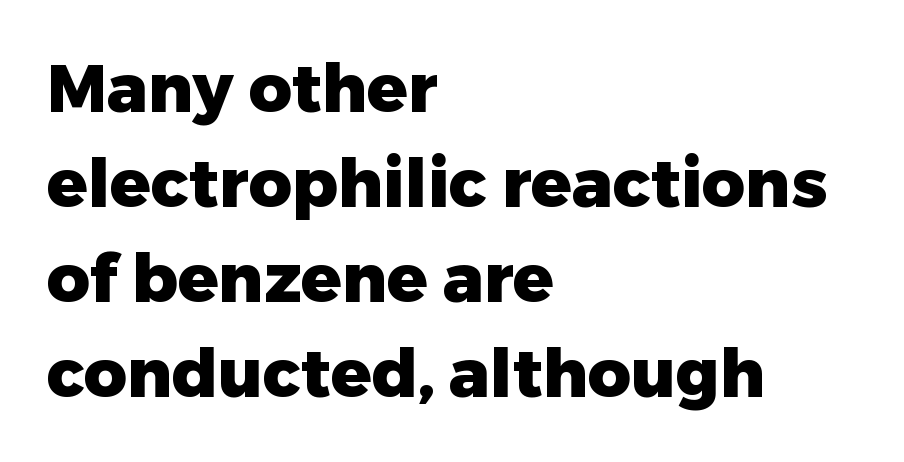
{"serif": "no", "italic": "no", "bold": "yes", "weight": "heavy", "width": "normal", "stroke_contrast": "low", "x_height": "medium", "monospaced": "no", "underline": "no", "align": "left", "line_spacing": "normal", "line_spacing_ratio": 1.42, "letter_spacing": "normal", "letter_spacing_em": 0.0, "glyph_px": 67}
